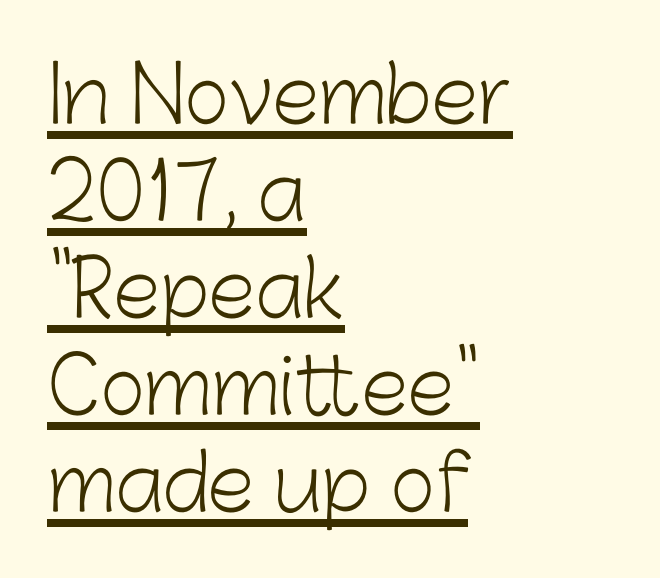
{"serif": "no", "italic": "no", "bold": "no", "weight": "light", "width": "normal", "stroke_contrast": "low", "x_height": "medium", "monospaced": "no", "underline": "yes", "align": "left", "line_spacing": "normal", "line_spacing_ratio": 1.26, "letter_spacing": "normal", "letter_spacing_em": 0.0, "glyph_px": 77}
